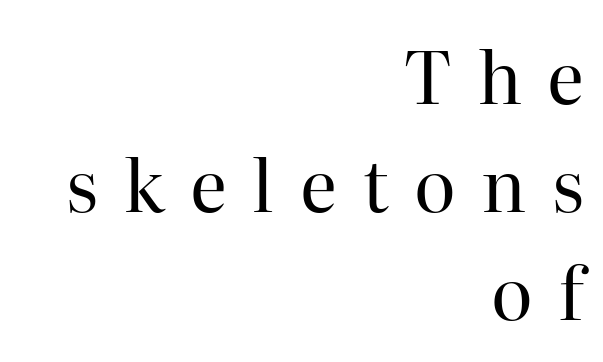
The image shows 72 px regular-weight serif type, upright; set right-aligned, normal line spacing (1.5x), unusually wide letter spacing (+0.35 em), not underlined; high stroke contrast and a medium x-height.
